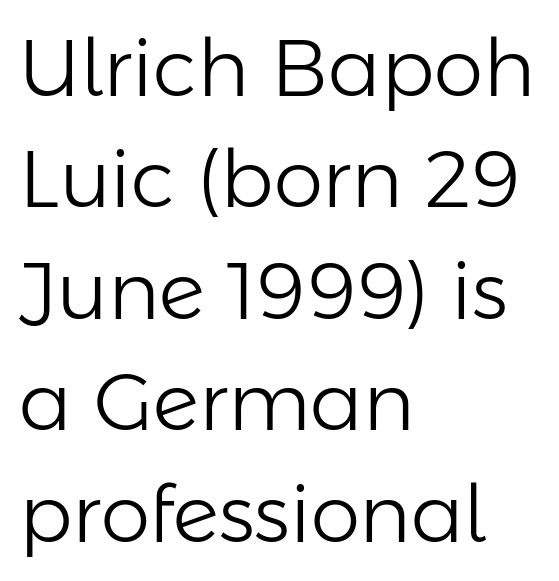
Spacing between characters is what you'd get straight out of the box. Just letters on the line, the space beneath them empty. Heft: none added — not bold. Regular leading.
